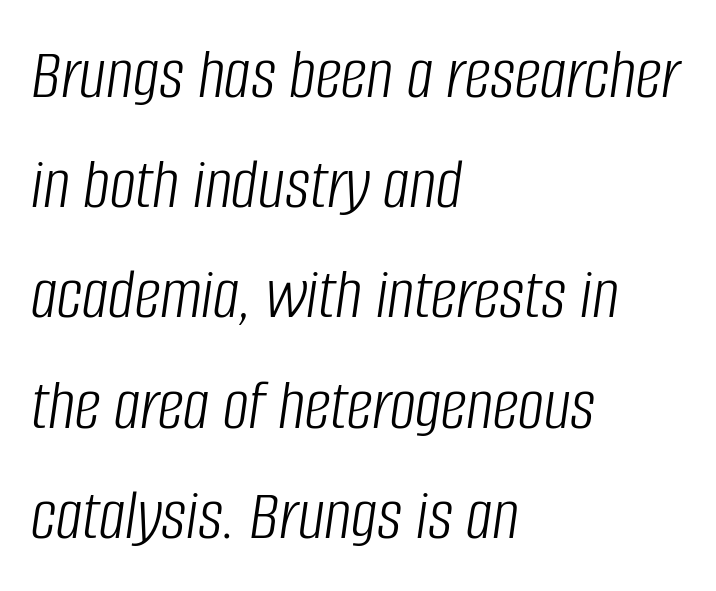
The image shows 73 px light, condensed type, italic (leaning right); set left-aligned, normal line spacing (1.51x), normal letter spacing, not underlined; low stroke contrast and a large x-height.
